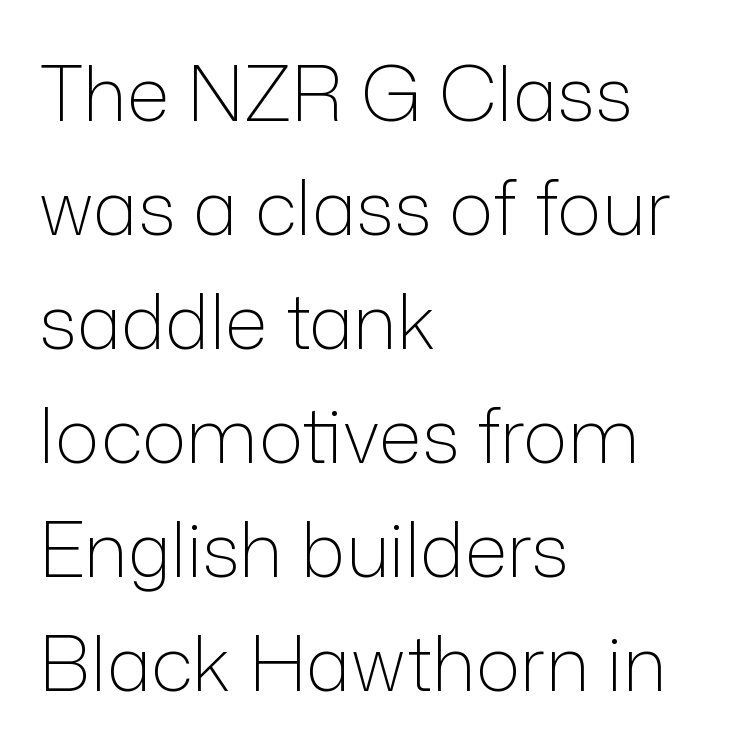
Q: Is the text bold? A: No.
Q: Is the text italic (slanted)? A: No, it is upright.
Q: Is the typeface a serif or a sans-serif typeface? A: Sans-serif.
Q: Is the text underlined? A: No.
Q: How is the paragraph aligned? A: Left-aligned.
Q: Is the spacing between letters normal or unusually wide? A: Normal.
Q: Is the spacing between lines tight, normal or loose? A: Normal.
Q: Width (condensed, normal, or wide)? A: Normal.
Q: Stroke contrast? A: Low.
Q: x-height? A: Medium.
Q: Monospaced? A: No.
